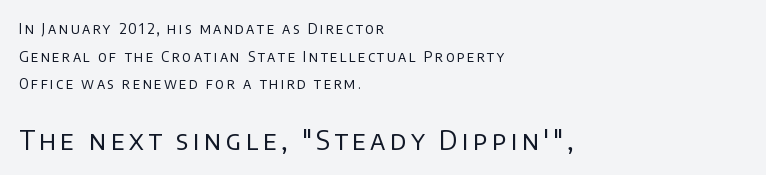
Which of the two is more prominent by size? The second, at the bottom. Any mark beneath the type? The region is blank. Posture: upright roman. Leading: increased.
